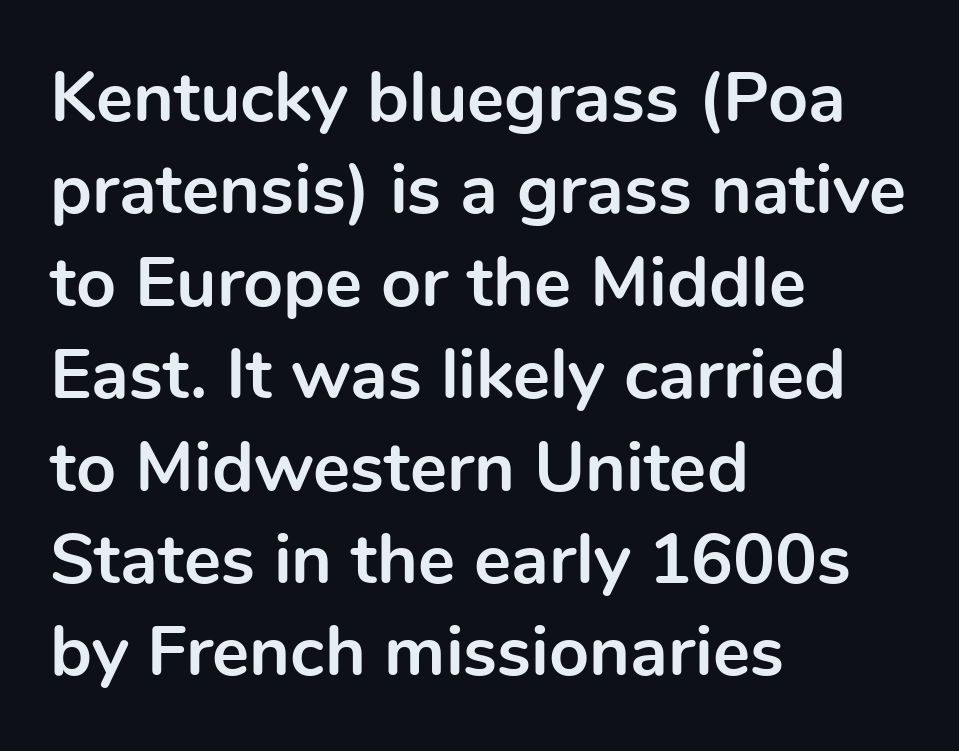
Nope, not italic — everything's standing straight. Layout note: lines flush left. Plenty of ink on the page — the face is bold. This sample has the flowing, uneven cadence of proportional lettering. The letterforms sit shoulder to shoulder at normal distance.
